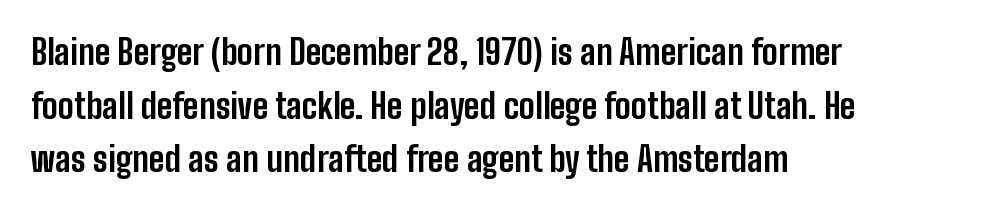
The characters look thick and weighty, a clear bold. Does the copy run flush right? No — it runs flush left. Spacing between characters is what you'd get straight out of the box. Varying glyph widths throughout — classic text-font behaviour.
